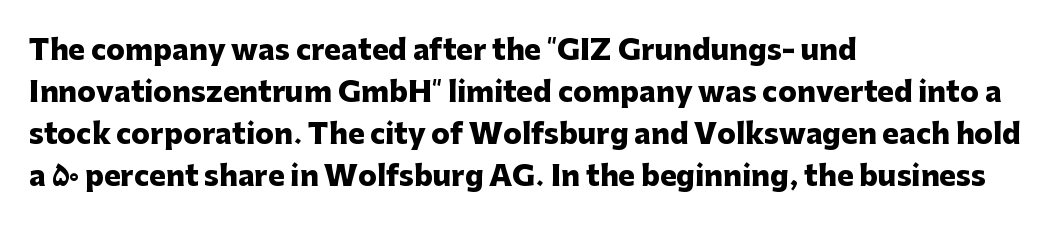
Q: Is the text bold? A: Yes.
Q: Is the text italic (slanted)? A: No, it is upright.
Q: Is the typeface a serif or a sans-serif typeface? A: Sans-serif.
Q: Is the text underlined? A: No.
Q: How is the paragraph aligned? A: Left-aligned.
Q: Is the spacing between letters normal or unusually wide? A: Normal.
Q: Is the spacing between lines tight, normal or loose? A: Normal.
Q: Width (condensed, normal, or wide)? A: Normal.
Q: Stroke contrast? A: Low.
Q: x-height? A: Medium.
Q: Monospaced? A: No.
